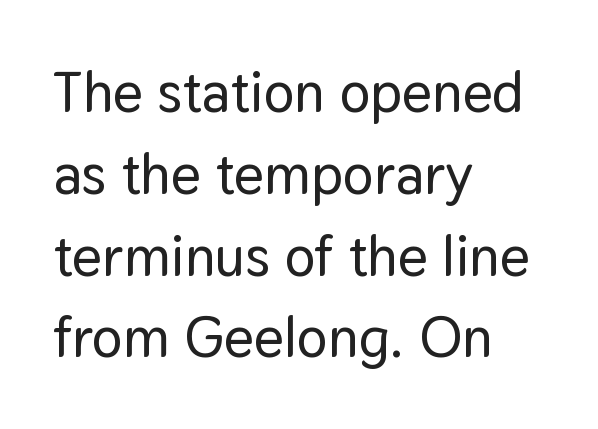
Line starts are locked; line ends wander. Any mark beneath the type? The region is blank. This sample keeps an unexceptional amount of space between lines. The gaps between neighbouring characters are ordinary and unremarkable. A typesetter would call this proportional, since set widths differ per character.
